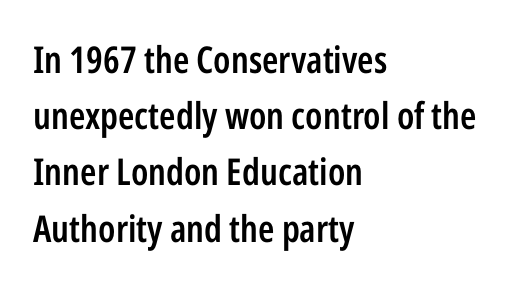
The image shows 37 px semibold, condensed sans-serif type, upright; set left-aligned, normal line spacing (1.52x), normal letter spacing, not underlined; low stroke contrast and a medium x-height.
